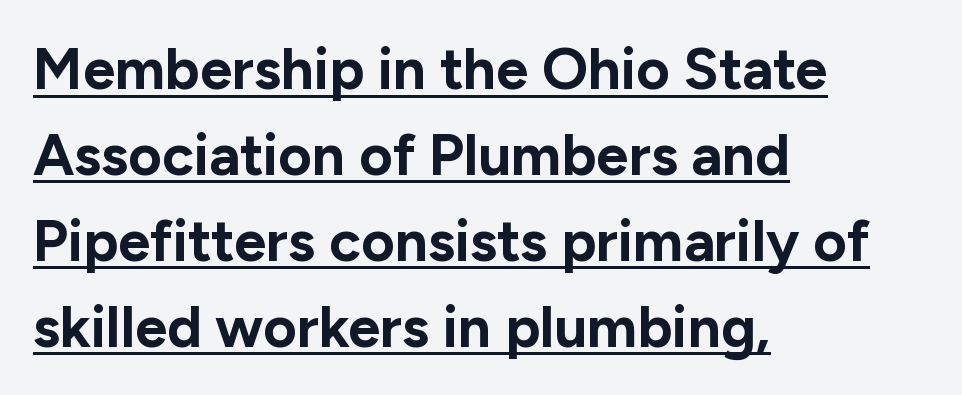
{"serif": "no", "italic": "no", "bold": "yes", "weight": "bold", "width": "normal", "stroke_contrast": "low", "x_height": "medium", "monospaced": "no", "underline": "yes", "align": "left", "line_spacing": "normal", "line_spacing_ratio": 1.48, "letter_spacing": "normal", "letter_spacing_em": 0.0, "glyph_px": 58}
